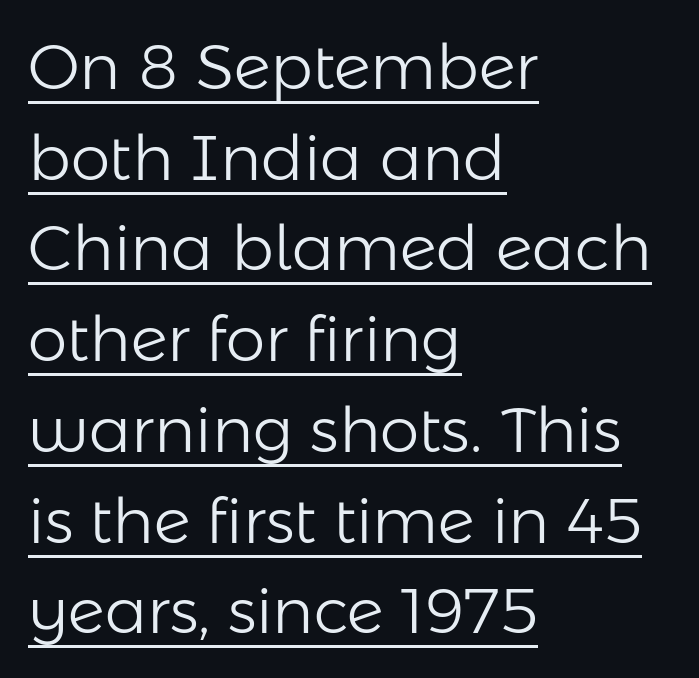
Q: Is the text bold? A: No.
Q: Is the text italic (slanted)? A: No, it is upright.
Q: Is the typeface a serif or a sans-serif typeface? A: Sans-serif.
Q: Is the text underlined? A: Yes.
Q: How is the paragraph aligned? A: Left-aligned.
Q: Is the spacing between letters normal or unusually wide? A: Normal.
Q: Is the spacing between lines tight, normal or loose? A: Normal.
Q: Width (condensed, normal, or wide)? A: Normal.
Q: Stroke contrast? A: Low.
Q: x-height? A: Medium.
Q: Monospaced? A: No.
